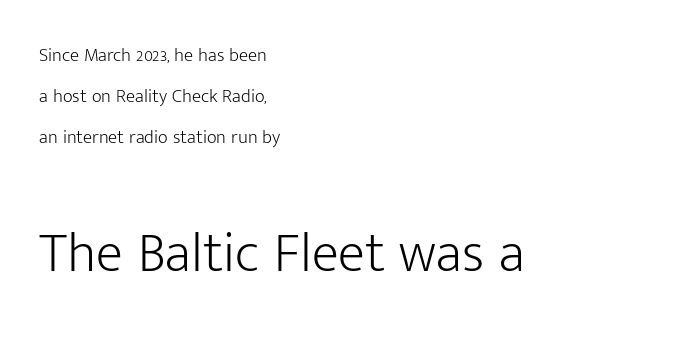
The font family rendered here belongs to the sans-serif group. The rendering keeps characters at their native spacing. Any mark beneath the type? The region is blank. Weight: regular or lighter. You could not count columns in this text — the font is proportionally spaced.
